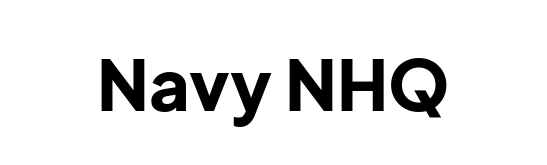
Italic: no, the glyphs are upright roman. The passage shown is emphatically bold. A typesetter would label this face a sans. The face used here is proportionally spaced, like ordinary book or web type. These lines keep a tight, regular rhythm from letter to letter. In CSS terms this would be text-align: center.
